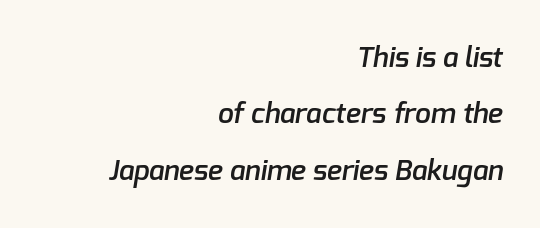
{"serif": "no", "bold": "semi", "weight": "semibold", "width": "normal", "stroke_contrast": "low", "x_height": "medium", "monospaced": "no", "underline": "no", "align": "right", "line_spacing": "loose", "line_spacing_ratio": 2.01, "letter_spacing": "normal", "letter_spacing_em": 0.0, "glyph_px": 28}
